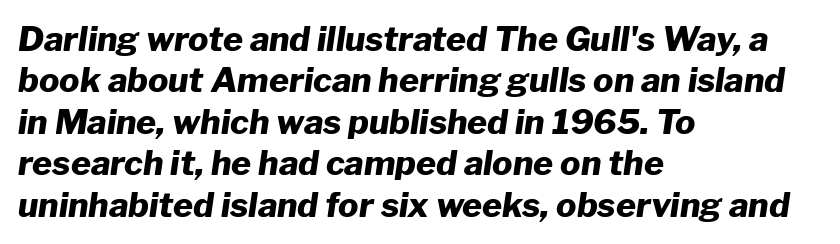
The face used here is proportionally spaced, like ordinary book or web type. These lines keep a tight, regular rhythm from letter to letter. These lines carry a lot of weight — the face is fully bold. Every character sits at an angle, as italics do. Reading down the block, your eye returns to a fixed left position each line.
